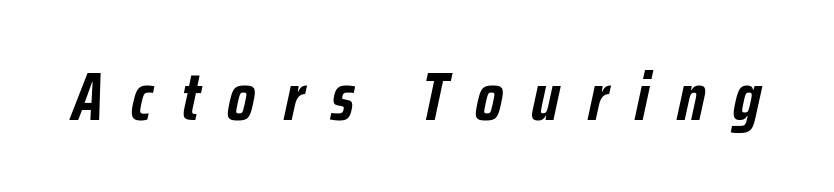
The image shows 68 px semibold, condensed type, italic (leaning right); set unusually wide letter spacing (+0.41 em), not underlined; low stroke contrast and a medium x-height.
